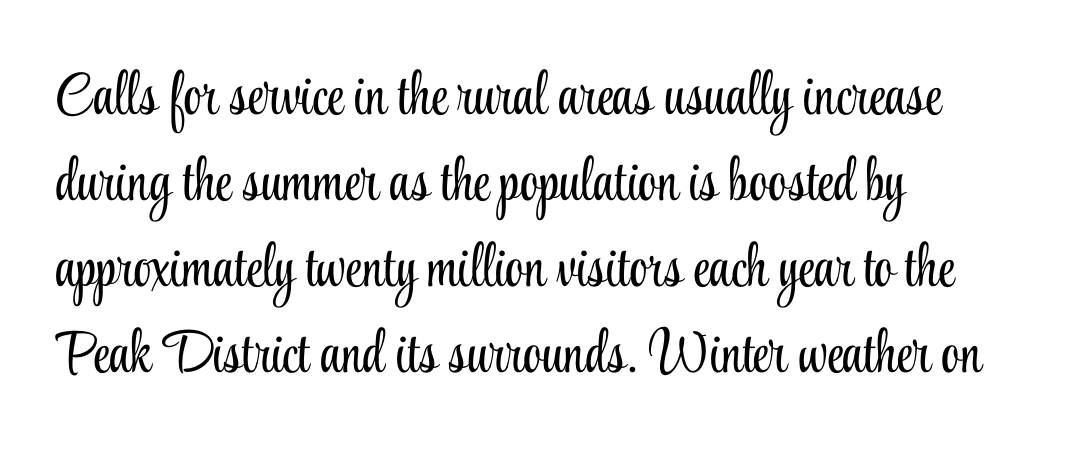
{"serif": "yes", "bold": "no", "weight": "light", "width": "condensed", "stroke_contrast": "low", "x_height": "small", "monospaced": "no", "underline": "no", "align": "left", "line_spacing": "normal", "line_spacing_ratio": 1.46, "letter_spacing": "normal", "letter_spacing_em": 0.0, "glyph_px": 59}
